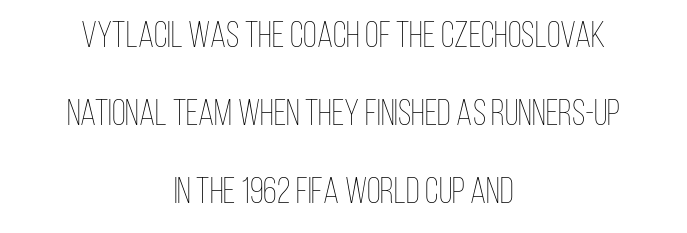
Notice the wide empty band between every row — that's loose leading. A light-to-regular cut is what we see here. Plain, unruled lines of type. Vertical strokes here are truly vertical. Each line is balanced around a shared central axis. Think of a printed novel: that variable character pitch is what you see here.
